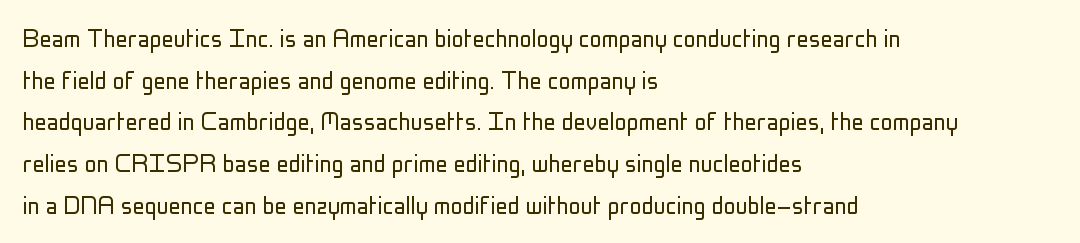
Q: Is the text bold? A: No.
Q: Is the text italic (slanted)? A: No, it is upright.
Q: Is the typeface a serif or a sans-serif typeface? A: Sans-serif.
Q: Is the text underlined? A: No.
Q: How is the paragraph aligned? A: Left-aligned.
Q: Is the spacing between letters normal or unusually wide? A: Normal.
Q: Is the spacing between lines tight, normal or loose? A: Normal.
Q: Width (condensed, normal, or wide)? A: Condensed.
Q: Stroke contrast? A: Low.
Q: x-height? A: Medium.
Q: Monospaced? A: No.
